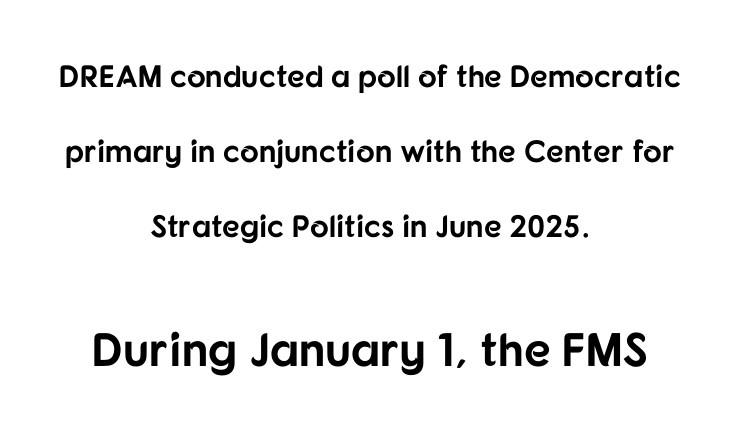
The face used here is rendered with its standard letterfit. Quick note: interline space is abundant. The designer gave the closing block more size than the opening block. Italic: no, the glyphs are upright roman. Strong, thick strokes mark this as bold type.
